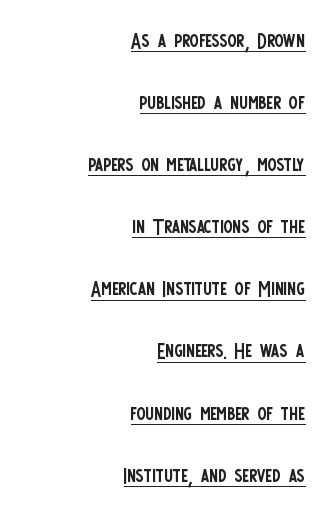
The image shows 27 px text type, upright; set right-aligned, loose line spacing (2.3x), normal letter spacing, underlined.
